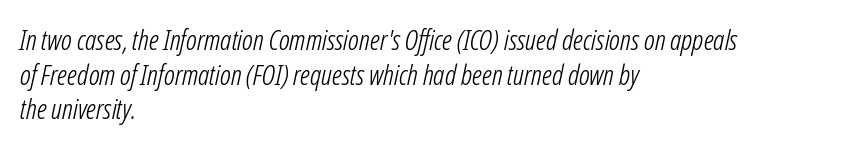
The image shows 28 px light, condensed type, italic (leaning right); set left-aligned, line spacing 1.24x, normal letter spacing, not underlined; low stroke contrast and a medium x-height.
